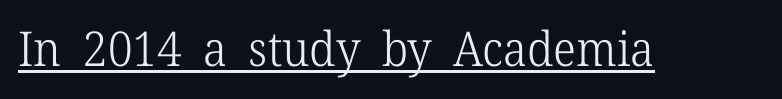
{"serif": "yes", "italic": "no", "bold": "no", "weight": "light", "width": "normal", "stroke_contrast": "low", "x_height": "medium", "monospaced": "no", "underline": "yes", "letter_spacing": "normal", "letter_spacing_em": 0.0, "glyph_px": 48}
